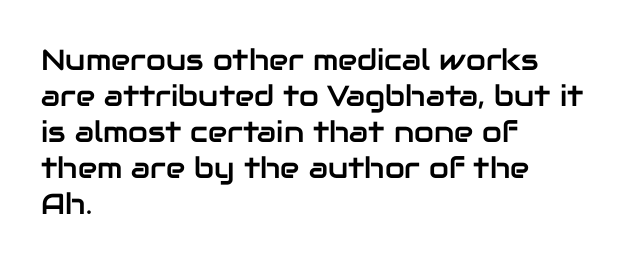
Lines of text with bare space underneath. A typesetter would call this zero additional tracking. Classification — sans serif. Compared with a centered layout, this one pins lines to the left instead. When letters stand straight like this, we call the style roman or upright.
